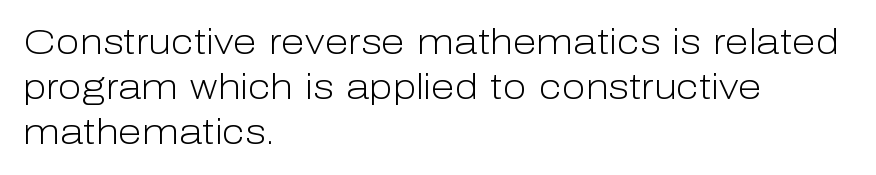
The image shows 35 px light sans-serif type, upright; set left-aligned, normal line spacing (1.28x), normal letter spacing, not underlined; low stroke contrast and a medium x-height.
